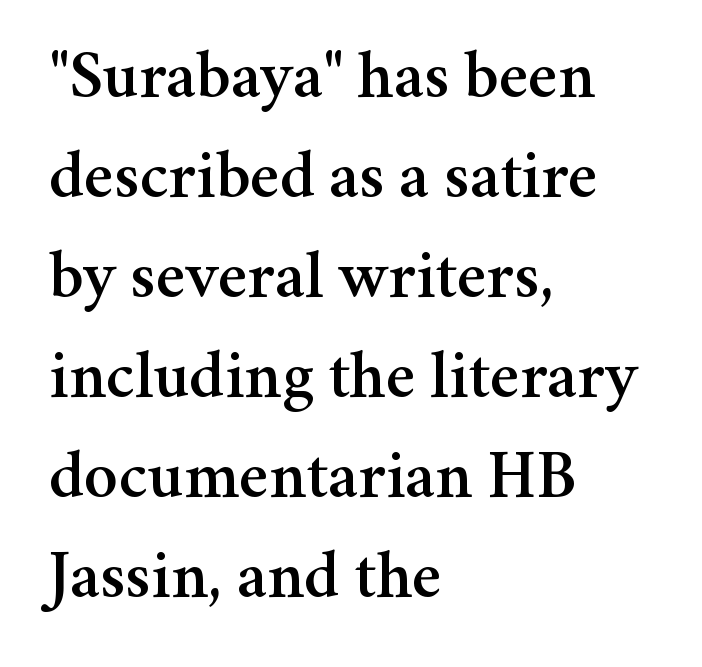
Q: Is the text italic (slanted)? A: No, it is upright.
Q: Is the typeface a serif or a sans-serif typeface? A: Serif.
Q: Is the text underlined? A: No.
Q: How is the paragraph aligned? A: Left-aligned.
Q: Is the spacing between letters normal or unusually wide? A: Normal.
Q: Is the spacing between lines tight, normal or loose? A: Normal.
Q: Width (condensed, normal, or wide)? A: Normal.
Q: Stroke contrast? A: Medium.
Q: x-height? A: Medium.
Q: Monospaced? A: No.
